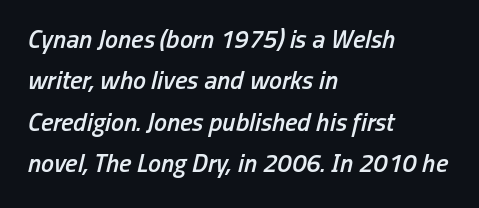
Q: Is the text bold? A: Semi-bold.
Q: Is the text italic (slanted)? A: Yes, it leans right by about 13 degrees.
Q: Is the text underlined? A: No.
Q: How is the paragraph aligned? A: Left-aligned.
Q: Is the spacing between letters normal or unusually wide? A: Normal.
Q: Is the spacing between lines tight, normal or loose? A: Normal.
